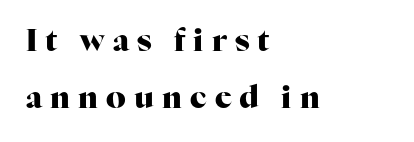
The baseline area is clear. Is there any slant? The stems are plumb. Alignment: flush left. The passage shown is typed in a proportional face where columns would drift.
